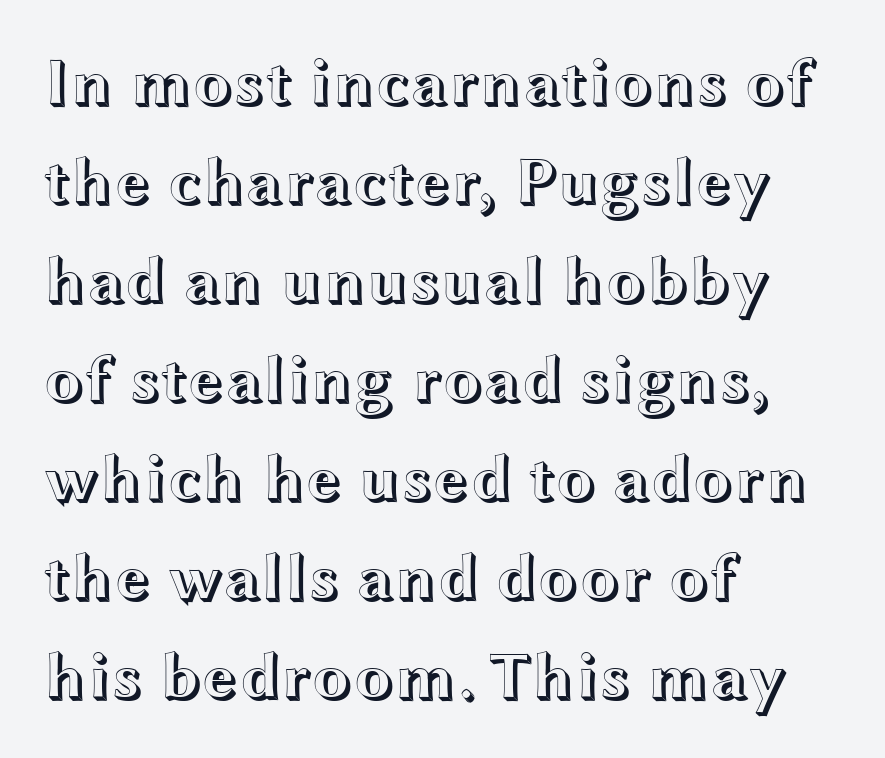
Q: Is the text italic (slanted)? A: No, it is upright.
Q: Is the text underlined? A: No.
Q: How is the paragraph aligned? A: Left-aligned.
Q: Is the spacing between letters normal or unusually wide? A: Normal.
Q: Is the spacing between lines tight, normal or loose? A: Normal.
Q: Width (condensed, normal, or wide)? A: Wide.
Q: x-height? A: Medium.
Q: Monospaced? A: No.
